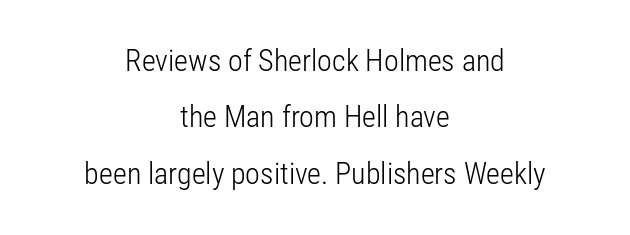
Q: Is the text bold? A: No.
Q: Is the text italic (slanted)? A: No, it is upright.
Q: Is the typeface a serif or a sans-serif typeface? A: Sans-serif.
Q: Is the text underlined? A: No.
Q: How is the paragraph aligned? A: Centered.
Q: Is the spacing between letters normal or unusually wide? A: Normal.
Q: Width (condensed, normal, or wide)? A: Condensed.
Q: Stroke contrast? A: Low.
Q: x-height? A: Medium.
Q: Monospaced? A: No.
